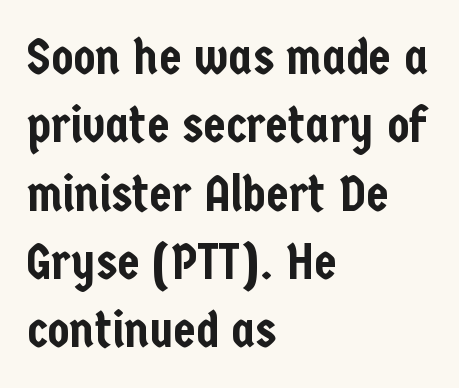
The image shows 51 px condensed sans-serif type, upright; set left-aligned, normal line spacing (1.34x), normal letter spacing, not underlined; low stroke contrast and a medium x-height.
